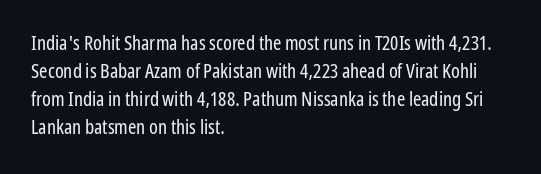
Q: Is the text bold? A: No.
Q: Is the text italic (slanted)? A: No, it is upright.
Q: Is the text underlined? A: No.
Q: How is the paragraph aligned? A: Left-aligned.
Q: Is the spacing between letters normal or unusually wide? A: Normal.
Q: Is the spacing between lines tight, normal or loose? A: Normal.
